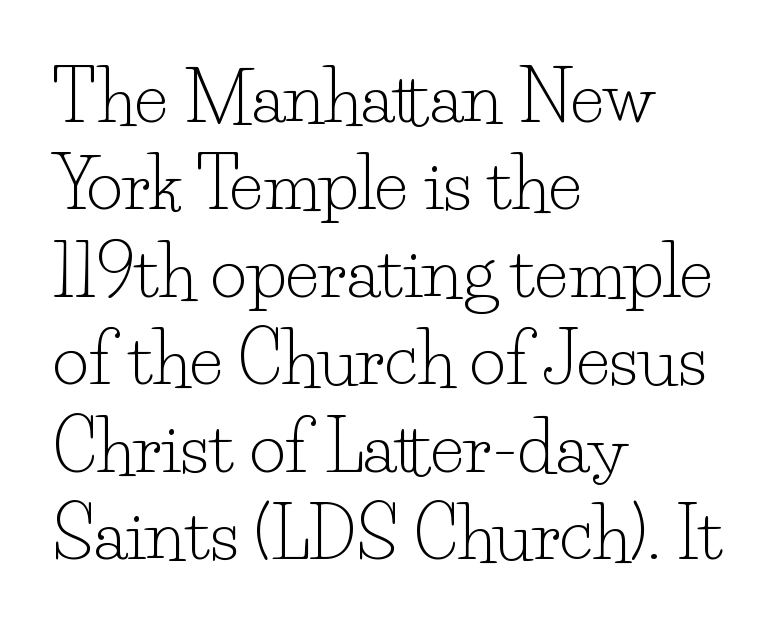
Q: Is the text bold? A: No.
Q: Is the text italic (slanted)? A: No, it is upright.
Q: Is the typeface a serif or a sans-serif typeface? A: Serif.
Q: Is the text underlined? A: No.
Q: How is the paragraph aligned? A: Left-aligned.
Q: Is the spacing between letters normal or unusually wide? A: Normal.
Q: Is the spacing between lines tight, normal or loose? A: Normal.
Q: Width (condensed, normal, or wide)? A: Normal.
Q: Stroke contrast? A: Low.
Q: x-height? A: Small.
Q: Monospaced? A: No.
